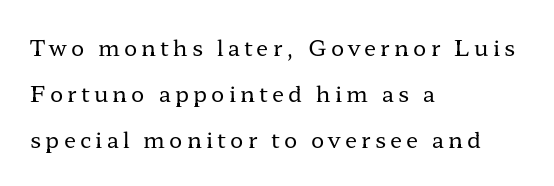
The image shows 22 px text type, upright; set left-aligned, loose line spacing (2.1x), not underlined.
